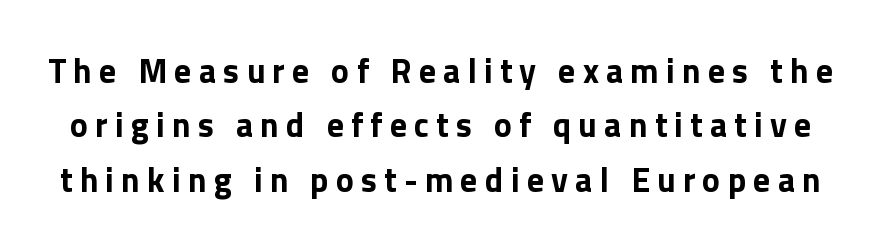
The image shows 34 px bold sans-serif type, upright; set normal line spacing (1.6x), unusually wide letter spacing (+0.21 em), not underlined; a medium x-height.
